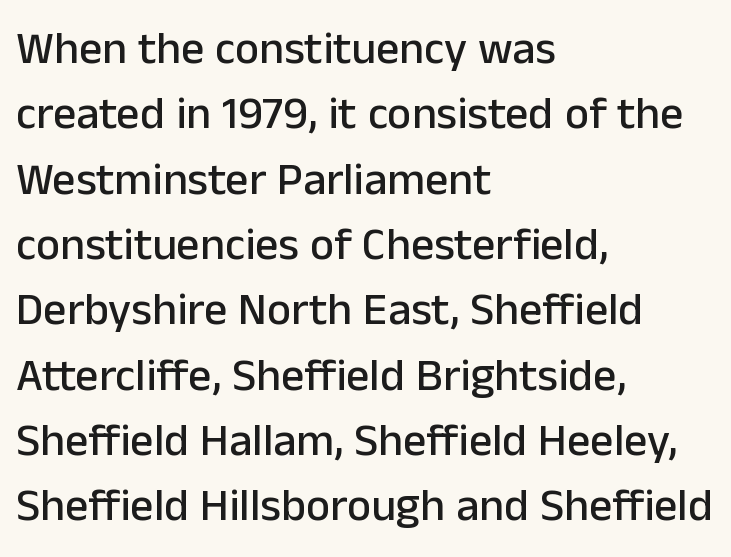
{"serif": "no", "italic": "no", "width": "normal", "stroke_contrast": "low", "x_height": "medium", "monospaced": "no", "underline": "no", "align": "left", "line_spacing": "normal", "line_spacing_ratio": 1.42, "letter_spacing": "normal", "letter_spacing_em": 0.0, "glyph_px": 46}
